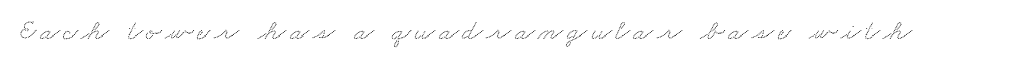
You could not count columns in this text — the font is proportionally spaced. Does the type have serifs? Yes, each stem ends in a small foot. Check the space under the baseline: it is left empty.
